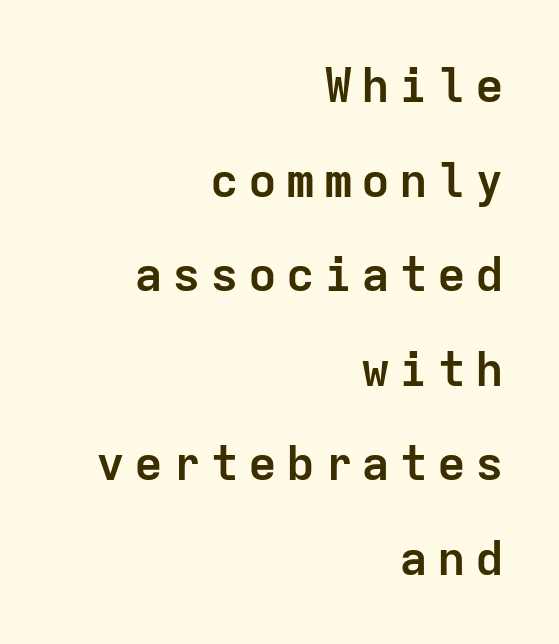
Q: Is the text bold? A: Yes.
Q: Is the text italic (slanted)? A: No, it is upright.
Q: Is the typeface a serif or a sans-serif typeface? A: Sans-serif.
Q: Is the text underlined? A: No.
Q: How is the paragraph aligned? A: Right-aligned.
Q: Is the spacing between lines tight, normal or loose? A: Loose.
Q: Width (condensed, normal, or wide)? A: Normal.
Q: Stroke contrast? A: Low.
Q: x-height? A: Medium.
Q: Monospaced? A: Yes.
